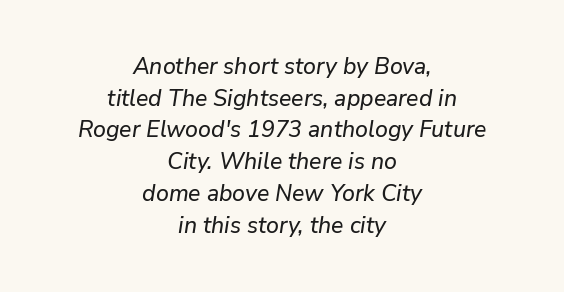
Centered paragraph, ragged on both sides. The baseline area is clear. The line texture is even and compact thanks to regular tracking. It's the slanting kind of type.
